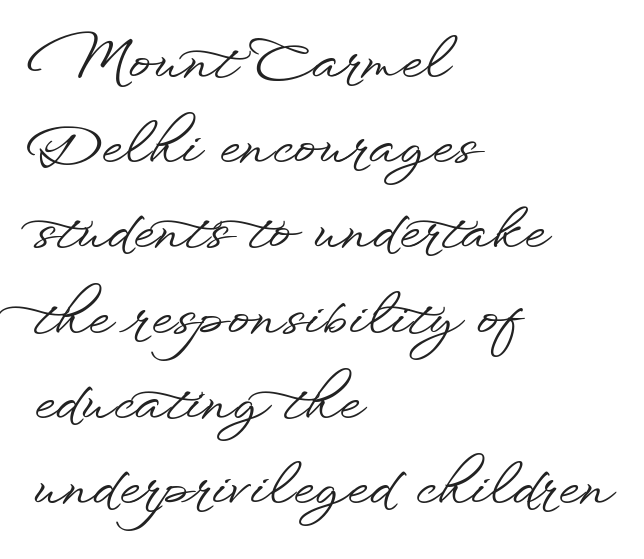
The image shows 55 px wide sans-serif type; set left-aligned, normal line spacing (1.55x), normal letter spacing, not underlined; low stroke contrast and a small x-height.
